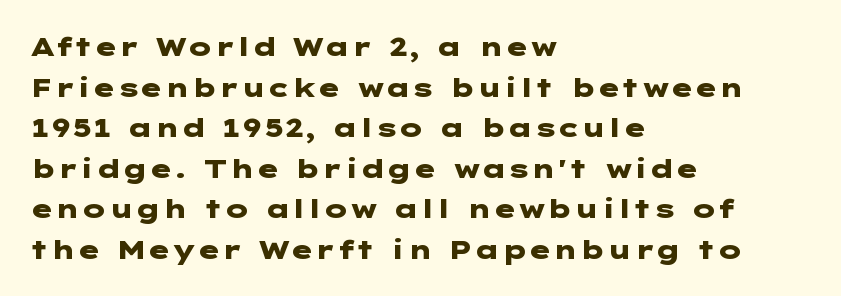
Q: Is the text bold? A: Yes.
Q: Is the text italic (slanted)? A: No, it is upright.
Q: Is the text underlined? A: No.
Q: How is the paragraph aligned? A: Left-aligned.
Q: Is the spacing between letters normal or unusually wide? A: Normal.
Q: Is the spacing between lines tight, normal or loose? A: Normal.
